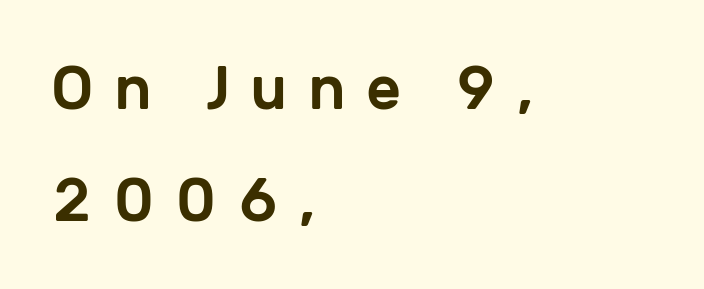
{"serif": "no", "italic": "no", "width": "normal", "stroke_contrast": "low", "x_height": "medium", "monospaced": "no", "underline": "no", "align": "left", "line_spacing_ratio": 1.84, "letter_spacing": "wide", "letter_spacing_em": 0.33, "glyph_px": 61}
